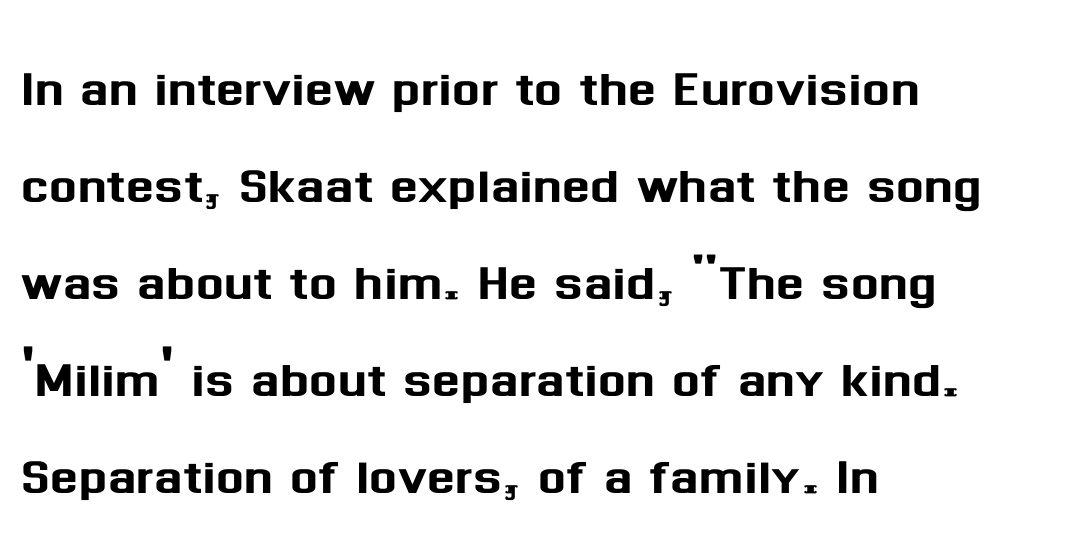
Q: Is the text italic (slanted)? A: No, it is upright.
Q: Is the typeface a serif or a sans-serif typeface? A: Sans-serif.
Q: Is the text underlined? A: No.
Q: How is the paragraph aligned? A: Left-aligned.
Q: Is the spacing between letters normal or unusually wide? A: Normal.
Q: Is the spacing between lines tight, normal or loose? A: Normal.
Q: Width (condensed, normal, or wide)? A: Normal.
Q: Stroke contrast? A: Medium.
Q: x-height? A: Medium.
Q: Monospaced? A: No.
